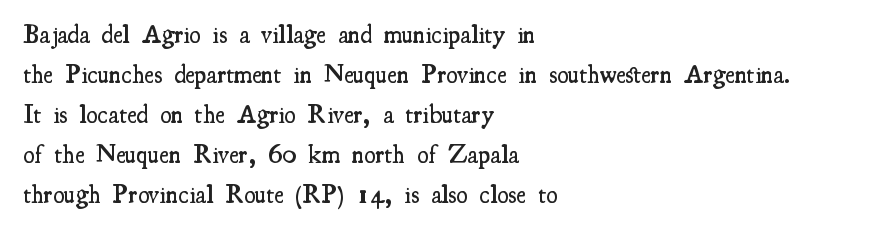
Q: Is the text bold? A: Semi-bold.
Q: Is the text italic (slanted)? A: No, it is upright.
Q: Is the text underlined? A: No.
Q: How is the paragraph aligned? A: Left-aligned.
Q: Is the spacing between letters normal or unusually wide? A: Normal.
Q: Is the spacing between lines tight, normal or loose? A: Normal.
